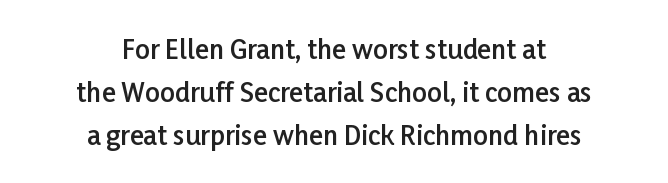
Nothing unusual about the tracking: characters are spaced as the font intends. Descenders are the only things crossing below the line. The type sits square on the baseline with zero lean. Teacher's note: observe the equal gaps on both sides — that is centered alignment.
